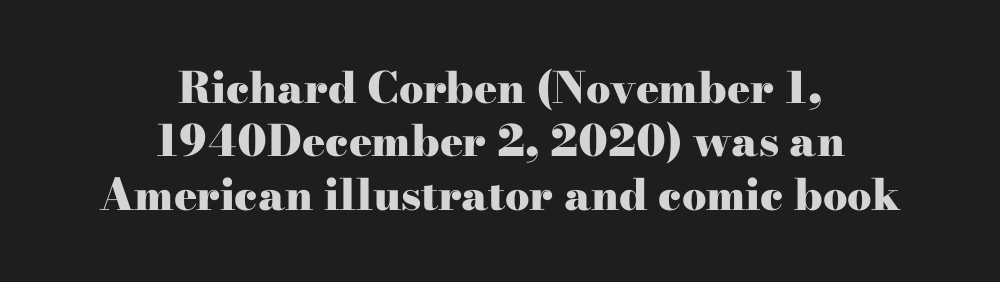
To sum up the face: it has serifs. Characters remain perfectly vertical along every line. Typesetter's note: full bold, strokes at maximum text heaviness. In terms of letterspacing, this is plain default setting.
